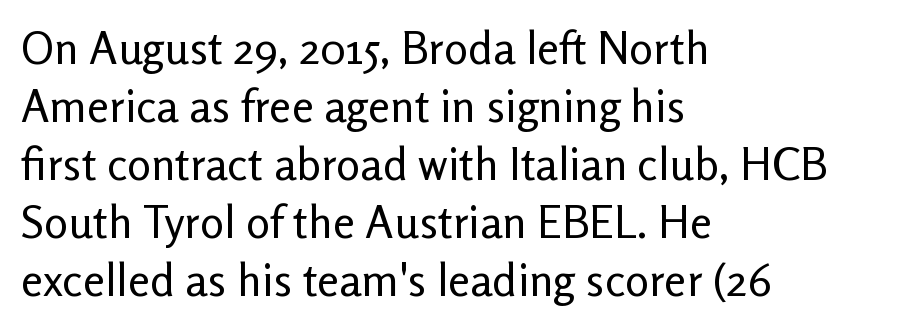
The image shows 45 px regular-weight sans-serif type, upright; set left-aligned, normal line spacing (1.29x), normal letter spacing, not underlined; low stroke contrast and a medium x-height.
